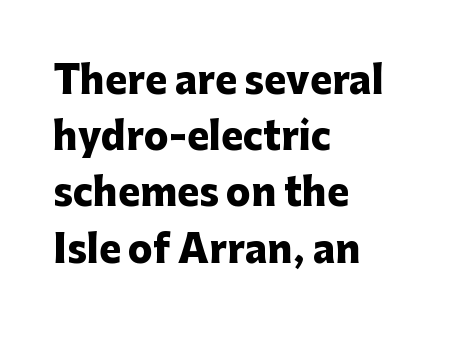
The image shows 37 px heavy sans-serif type, upright; set left-aligned, normal line spacing (1.52x), normal letter spacing, not underlined; low stroke contrast and a medium x-height.
